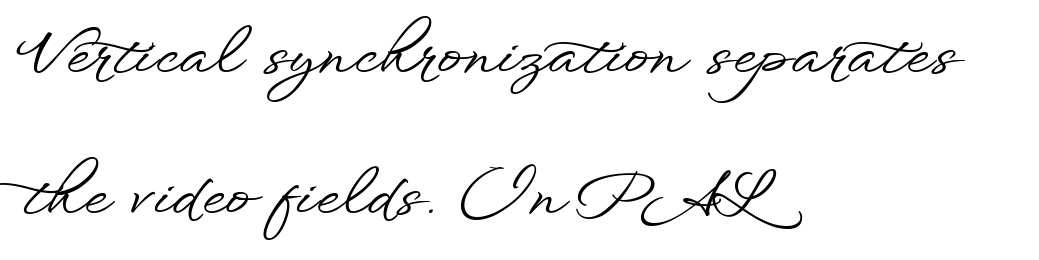
{"serif": "no", "width": "wide", "stroke_contrast": "low", "x_height": "small", "monospaced": "no", "underline": "no", "align": "left", "line_spacing": "loose", "line_spacing_ratio": 2.31, "letter_spacing": "normal", "letter_spacing_em": 0.0, "glyph_px": 61}
